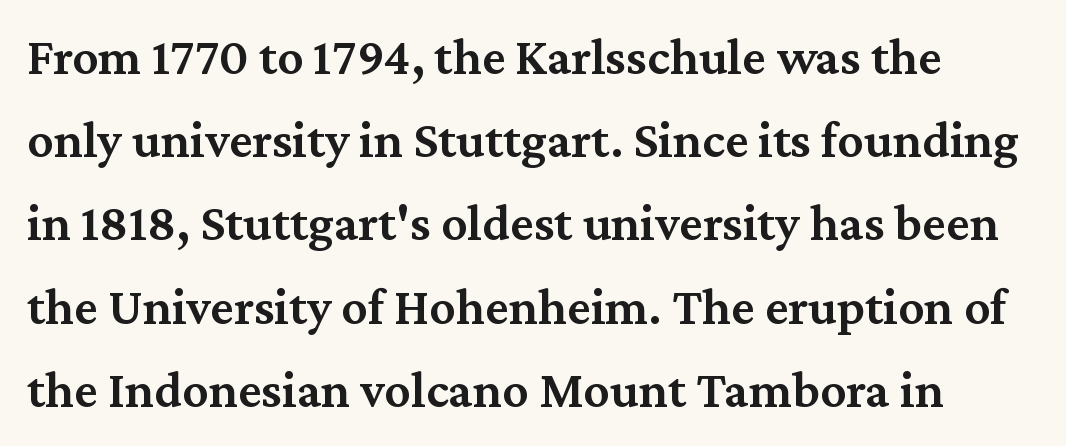
A typesetter would mark this as roman, not italic. In terms of letterform style, serifs are clearly present. This sample uses plain, unmodified letter spacing. The rows are spaced the way most documents space them.
